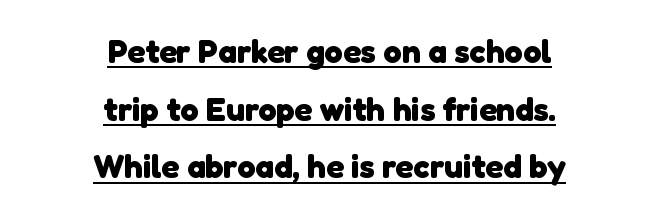
You could not count columns in this text — the font is proportionally spaced. Every word sits above its own underline. These lines are centered, leaving both edges ragged. Look at the tracking — it's just the regular setting, nothing added. The glyphs have the mass of a bold cut.
